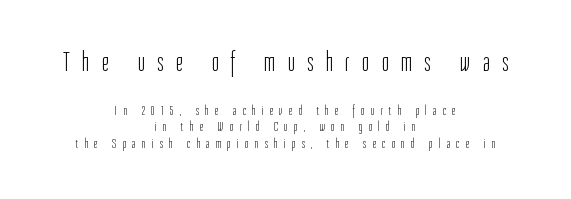
Q: Is the text bold? A: No.
Q: Is the text italic (slanted)? A: No, it is upright.
Q: Is the typeface a serif or a sans-serif typeface? A: Sans-serif.
Q: Is the text underlined? A: No.
Q: How is the paragraph aligned? A: Centered.
Q: Is the spacing between letters normal or unusually wide? A: Unusually wide.
Q: Which block of text is set in a larger size, the first (top) or the second (bottom)? A: The first (top) one.
Q: Width (condensed, normal, or wide)? A: Condensed.
Q: Stroke contrast? A: Low.
Q: x-height? A: Medium.
Q: Monospaced? A: No.
